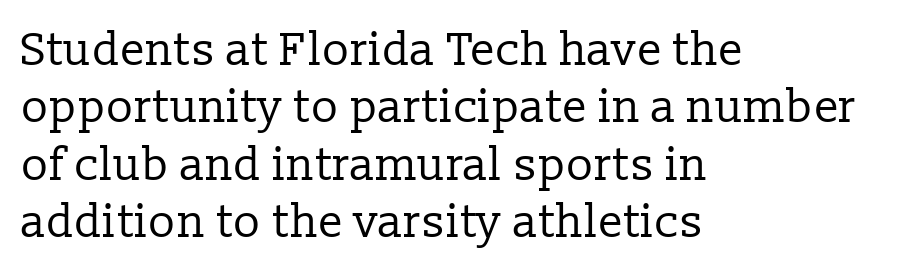
The image shows 46 px regular-weight serif type, upright; set left-aligned, normal line spacing (1.25x), normal letter spacing, not underlined; low stroke contrast and a medium x-height.
